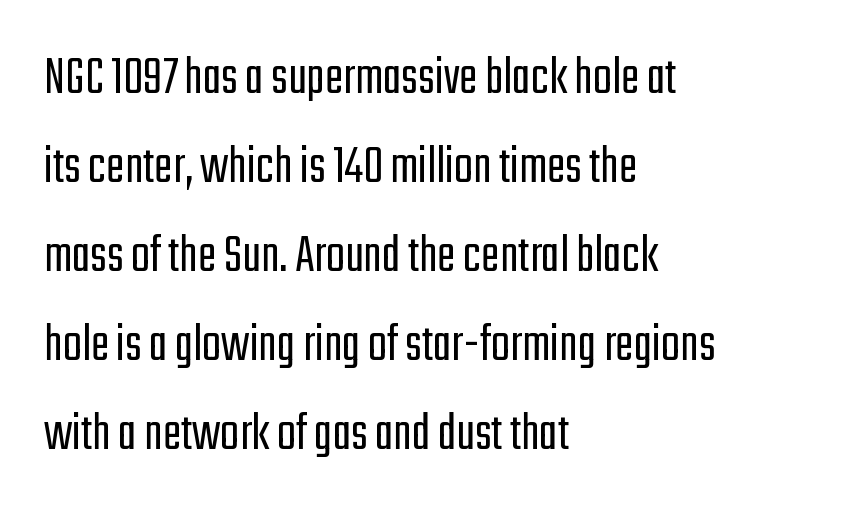
{"serif": "no", "italic": "no", "bold": "no", "weight": "light", "width": "condensed", "stroke_contrast": "low", "x_height": "medium", "monospaced": "no", "underline": "no", "align": "left", "line_spacing": "normal", "line_spacing_ratio": 1.59, "letter_spacing": "normal", "letter_spacing_em": 0.0, "glyph_px": 56}
